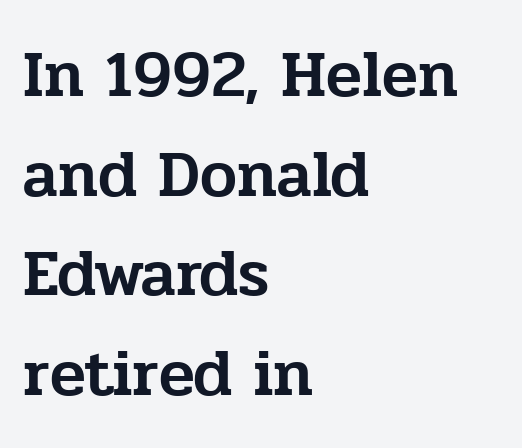
Q: Is the text italic (slanted)? A: No, it is upright.
Q: Is the typeface a serif or a sans-serif typeface? A: Serif.
Q: Is the text underlined? A: No.
Q: How is the paragraph aligned? A: Left-aligned.
Q: Is the spacing between letters normal or unusually wide? A: Normal.
Q: Is the spacing between lines tight, normal or loose? A: Normal.
Q: Width (condensed, normal, or wide)? A: Normal.
Q: Stroke contrast? A: Low.
Q: x-height? A: Medium.
Q: Monospaced? A: No.
